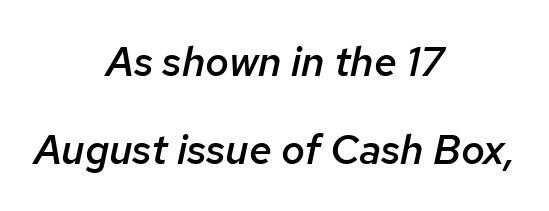
{"italic": "yes", "lean": "right", "slant_degrees": 12, "bold": "semi", "weight": "semibold", "width": "normal", "stroke_contrast": "low", "x_height": "medium", "monospaced": "no", "underline": "no", "align": "center", "line_spacing": "loose", "line_spacing_ratio": 2.14, "letter_spacing": "normal", "letter_spacing_em": 0.0, "glyph_px": 41}
